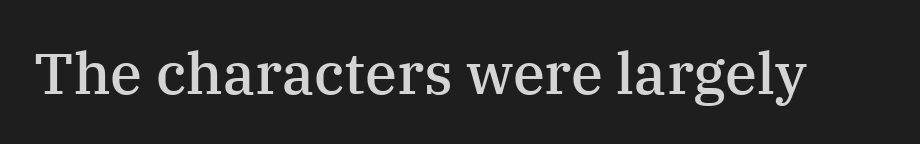
Q: Is the text bold? A: Semi-bold.
Q: Is the text italic (slanted)? A: No, it is upright.
Q: Is the typeface a serif or a sans-serif typeface? A: Serif.
Q: Is the text underlined? A: No.
Q: Is the spacing between letters normal or unusually wide? A: Normal.
Q: Width (condensed, normal, or wide)? A: Normal.
Q: Stroke contrast? A: Medium.
Q: x-height? A: Medium.
Q: Monospaced? A: No.
